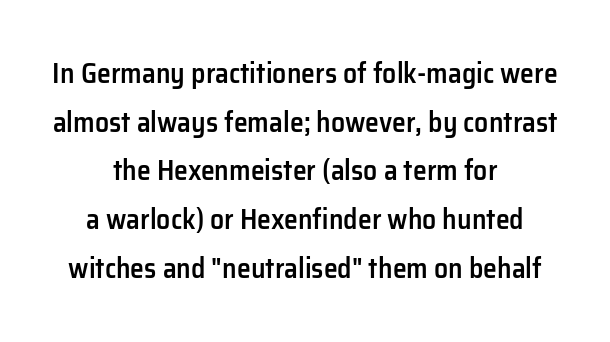
Q: Is the text bold? A: Semi-bold.
Q: Is the text italic (slanted)? A: No, it is upright.
Q: Is the typeface a serif or a sans-serif typeface? A: Sans-serif.
Q: Is the text underlined? A: No.
Q: How is the paragraph aligned? A: Centered.
Q: Is the spacing between letters normal or unusually wide? A: Normal.
Q: Width (condensed, normal, or wide)? A: Normal.
Q: Stroke contrast? A: Low.
Q: x-height? A: Medium.
Q: Monospaced? A: No.
